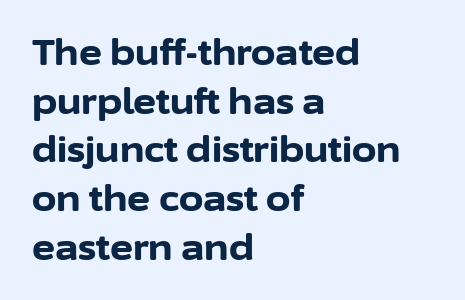
{"serif": "no", "italic": "no", "bold": "yes", "weight": "bold", "width": "normal", "stroke_contrast": "low", "x_height": "medium", "monospaced": "no", "underline": "no", "align": "left", "line_spacing": "normal", "line_spacing_ratio": 1.39, "letter_spacing": "normal", "letter_spacing_em": 0.0, "glyph_px": 35}
